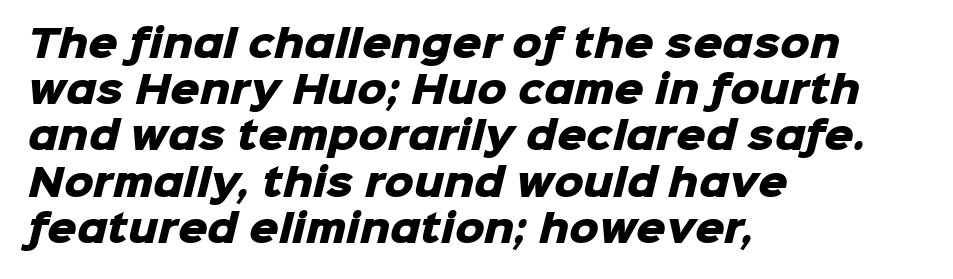
{"serif": "no", "bold": "yes", "weight": "heavy", "width": "normal", "stroke_contrast": "low", "x_height": "medium", "monospaced": "no", "underline": "no", "align": "left", "line_spacing": "normal", "line_spacing_ratio": 1.25, "letter_spacing": "normal", "letter_spacing_em": 0.0, "glyph_px": 37}
